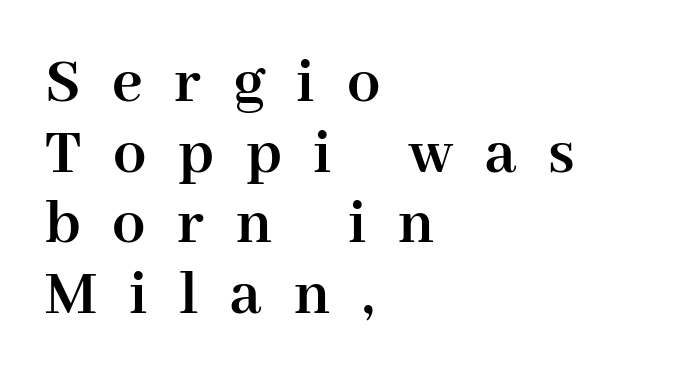
Q: Is the text bold? A: Yes.
Q: Is the text italic (slanted)? A: No, it is upright.
Q: Is the typeface a serif or a sans-serif typeface? A: Serif.
Q: Is the text underlined? A: No.
Q: How is the paragraph aligned? A: Left-aligned.
Q: Is the spacing between letters normal or unusually wide? A: Unusually wide.
Q: Is the spacing between lines tight, normal or loose? A: Tight.
Q: Width (condensed, normal, or wide)? A: Normal.
Q: Stroke contrast? A: High.
Q: x-height? A: Medium.
Q: Monospaced? A: No.
